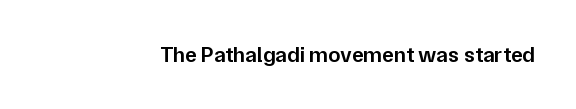
There is no visible air inserted between adjacent glyphs. The characters look somewhat weighty, a semibold short of true bold. Check the space under the baseline: it is left empty. Ascenders rise straight up at ninety degrees.
